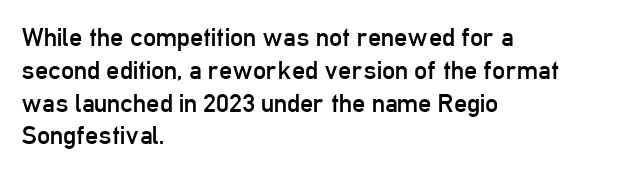
Q: Is the text bold? A: No.
Q: Is the text italic (slanted)? A: No, it is upright.
Q: Is the text underlined? A: No.
Q: How is the paragraph aligned? A: Left-aligned.
Q: Is the spacing between letters normal or unusually wide? A: Normal.
Q: Is the spacing between lines tight, normal or loose? A: Normal.
